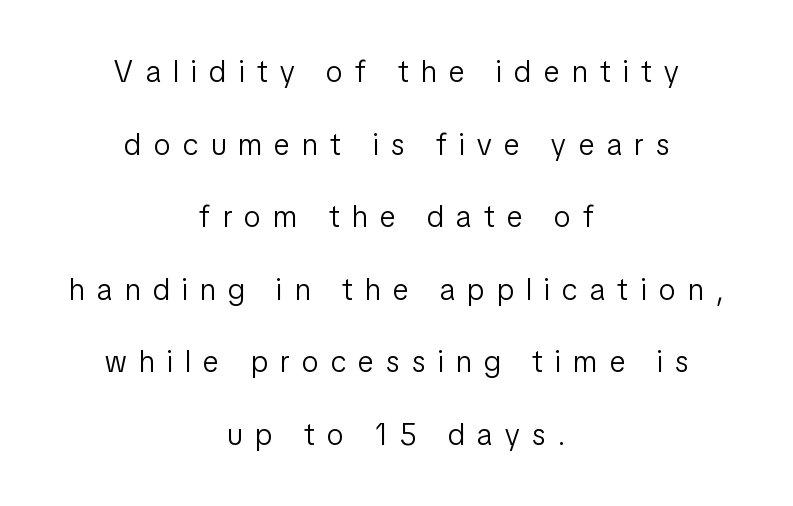
You could not count columns in this text — the font is proportionally spaced. This is roman type, the default non-slanted kind. The line texture is sparse and dotted thanks to wide tracking. These lines are composed in type without serifs. Ink coverage per letter is moderate at most. Does the leading feel generous? Absolutely, it's lavish.
